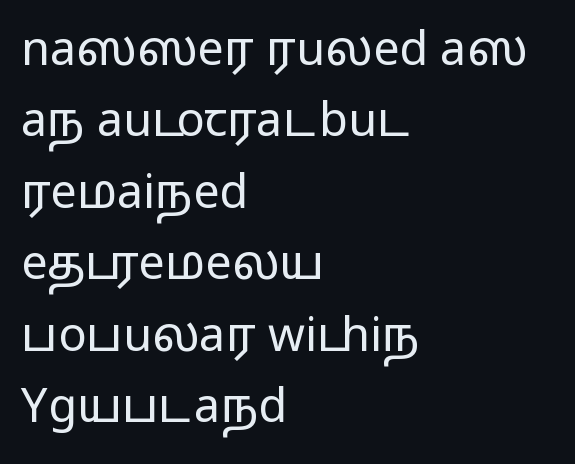
What kind of face is this? One without serifs — a sans. Rule under the text: the space is simply empty. Whoever set this chose a conventional vertical rhythm. The horizontal fit of the characters is conventional and even. These lines are rendered in a variable-pitch font. A classic flush-left, rag-right setting is used for this passage.
